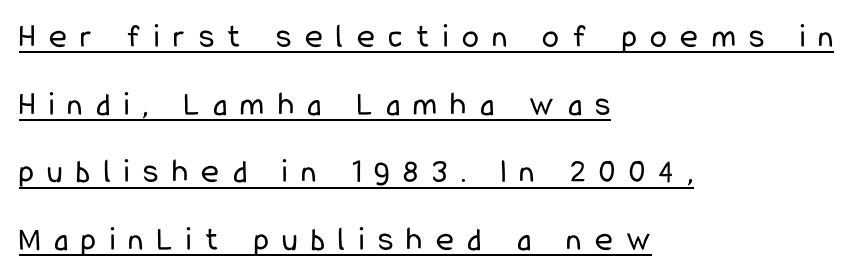
Q: Is the text bold? A: No.
Q: Is the text italic (slanted)? A: No, it is upright.
Q: Is the typeface a serif or a sans-serif typeface? A: Sans-serif.
Q: Is the text underlined? A: Yes.
Q: How is the paragraph aligned? A: Left-aligned.
Q: Is the spacing between letters normal or unusually wide? A: Unusually wide.
Q: Is the spacing between lines tight, normal or loose? A: Loose.
Q: Width (condensed, normal, or wide)? A: Condensed.
Q: Stroke contrast? A: Low.
Q: x-height? A: Medium.
Q: Monospaced? A: No.
